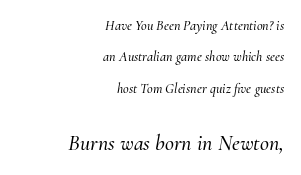
Q: Is the text italic (slanted)? A: Yes, it leans right by about 10 degrees.
Q: Is the text underlined? A: No.
Q: How is the paragraph aligned? A: Right-aligned.
Q: Is the spacing between letters normal or unusually wide? A: Normal.
Q: Is the spacing between lines tight, normal or loose? A: Loose.
Q: Which block of text is set in a larger size, the first (top) or the second (bottom)? A: The second (bottom) one.
